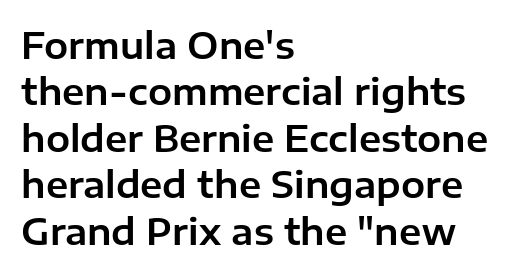
Notice how descenders clear the ascenders below comfortably — that's standard leading. The passage is arranged the way most books set body copy — flush left. Do the letters lean? They stand straight. Observe the ordinary spacing: letters are neighbours, not strangers.
